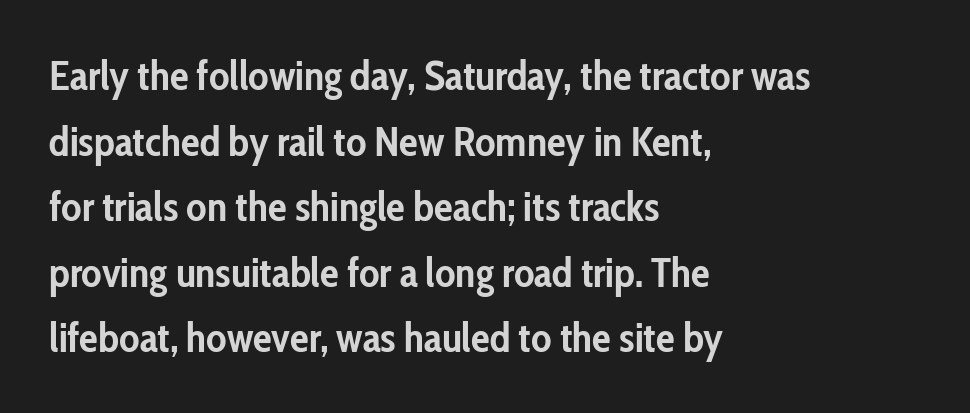
Q: Is the text bold? A: Yes.
Q: Is the text italic (slanted)? A: No, it is upright.
Q: Is the typeface a serif or a sans-serif typeface? A: Sans-serif.
Q: Is the text underlined? A: No.
Q: How is the paragraph aligned? A: Left-aligned.
Q: Is the spacing between letters normal or unusually wide? A: Normal.
Q: Is the spacing between lines tight, normal or loose? A: Normal.
Q: Width (condensed, normal, or wide)? A: Condensed.
Q: Stroke contrast? A: Low.
Q: x-height? A: Medium.
Q: Monospaced? A: No.
